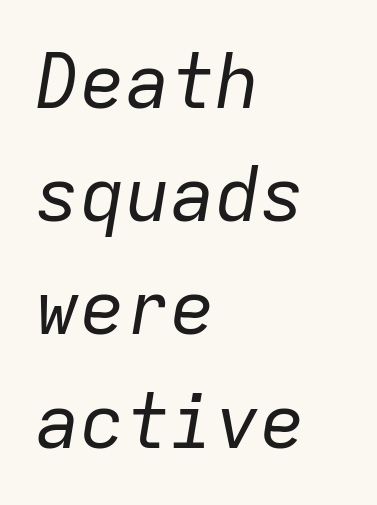
{"italic": "yes", "lean": "right", "slant_degrees": 9, "bold": "no", "weight": "regular", "width": "normal", "stroke_contrast": "low", "x_height": "medium", "monospaced": "yes", "underline": "no", "align": "left", "line_spacing": "normal", "line_spacing_ratio": 1.51, "letter_spacing": "normal", "letter_spacing_em": 0.0, "glyph_px": 75}
